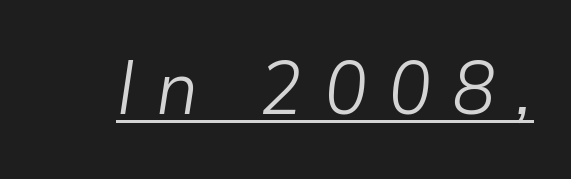
The image shows 75 px light type, italic (leaning right); set unusually wide letter spacing (+0.28 em), underlined; low stroke contrast and a medium x-height.
